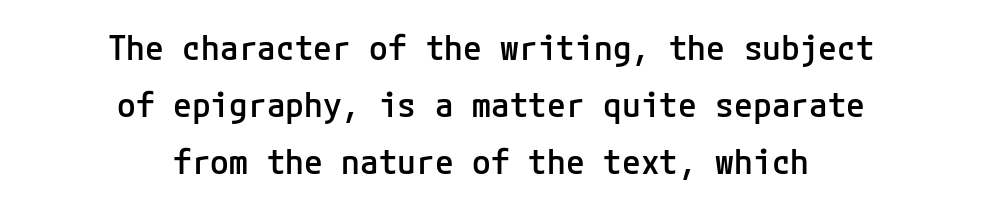
{"serif": "no", "italic": "no", "bold": "semi", "weight": "semibold", "width": "normal", "stroke_contrast": "low", "x_height": "medium", "underline": "no", "align": "center", "line_spacing": "normal", "line_spacing_ratio": 1.67, "letter_spacing": "normal", "letter_spacing_em": 0.0, "glyph_px": 34}
